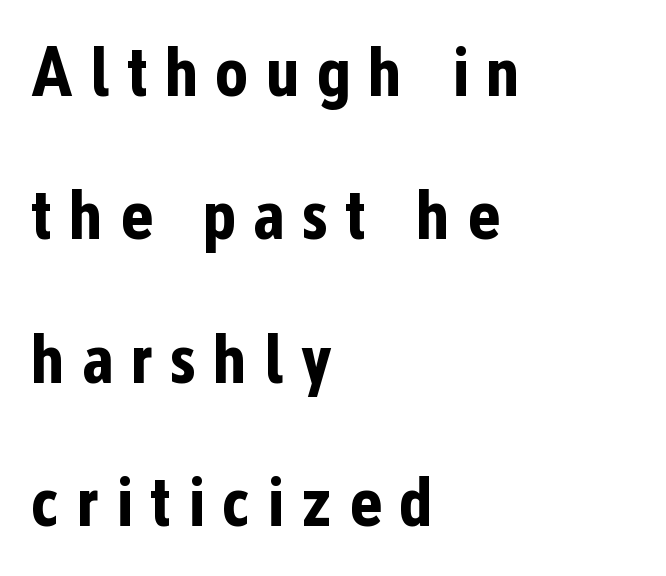
Q: Is the text bold? A: Yes.
Q: Is the text italic (slanted)? A: No, it is upright.
Q: Is the typeface a serif or a sans-serif typeface? A: Sans-serif.
Q: Is the text underlined? A: No.
Q: How is the paragraph aligned? A: Left-aligned.
Q: Is the spacing between letters normal or unusually wide? A: Unusually wide.
Q: Is the spacing between lines tight, normal or loose? A: Loose.
Q: Width (condensed, normal, or wide)? A: Condensed.
Q: Stroke contrast? A: Low.
Q: x-height? A: Medium.
Q: Monospaced? A: No.
